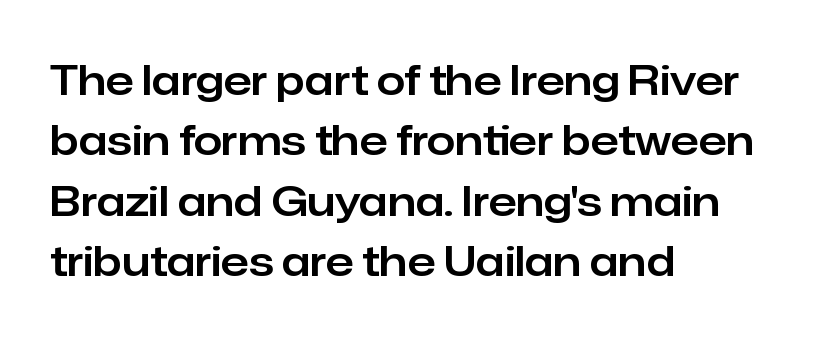
The image shows 41 px sans-serif type, upright; set left-aligned, normal line spacing (1.47x), normal letter spacing, not underlined; low stroke contrast and a medium x-height.
